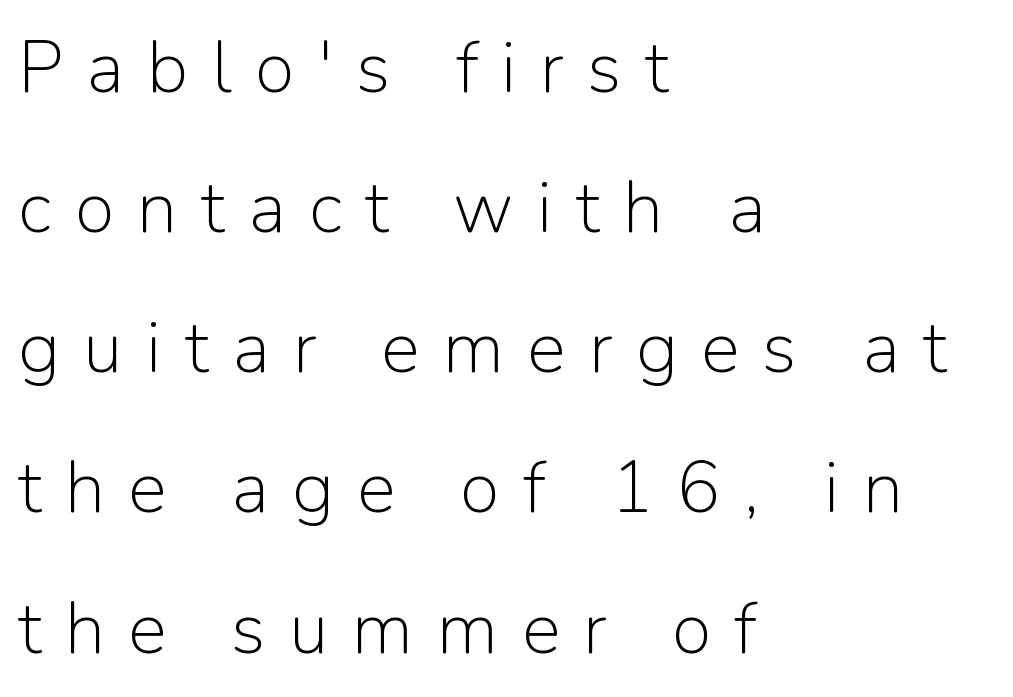
Q: Is the text bold? A: No.
Q: Is the text italic (slanted)? A: No, it is upright.
Q: Is the typeface a serif or a sans-serif typeface? A: Sans-serif.
Q: Is the text underlined? A: No.
Q: How is the paragraph aligned? A: Left-aligned.
Q: Is the spacing between letters normal or unusually wide? A: Unusually wide.
Q: Is the spacing between lines tight, normal or loose? A: Loose.
Q: Width (condensed, normal, or wide)? A: Normal.
Q: Stroke contrast? A: Low.
Q: x-height? A: Medium.
Q: Monospaced? A: No.
